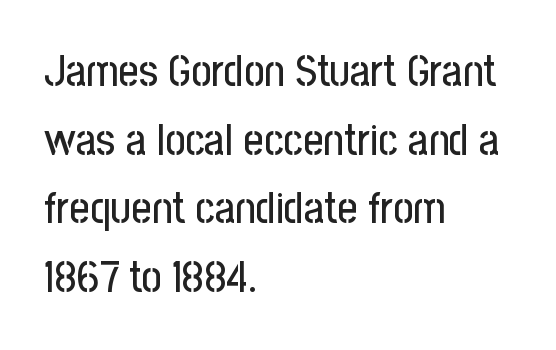
Q: Is the text italic (slanted)? A: No, it is upright.
Q: Is the typeface a serif or a sans-serif typeface? A: Sans-serif.
Q: Is the text underlined? A: No.
Q: How is the paragraph aligned? A: Left-aligned.
Q: Is the spacing between letters normal or unusually wide? A: Normal.
Q: Is the spacing between lines tight, normal or loose? A: Normal.
Q: Width (condensed, normal, or wide)? A: Condensed.
Q: Stroke contrast? A: Low.
Q: x-height? A: Medium.
Q: Monospaced? A: No.
